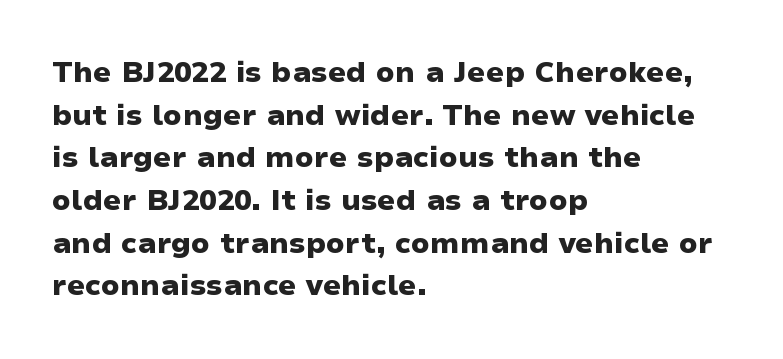
The image shows 29 px heavy, wide sans-serif type, upright; set left-aligned, normal line spacing (1.47x), normal letter spacing, not underlined; low stroke contrast and a medium x-height.
